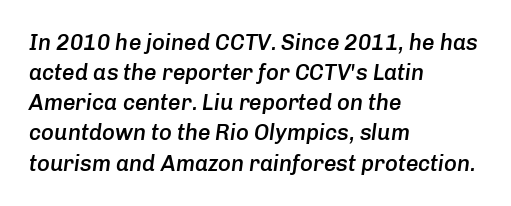
Regular leading. Posture: slanted. The words here are not underlined. Its strokes are somewhat broadened, the hallmark of semibold type. Words appear dense and cohesive because spacing is normal.
